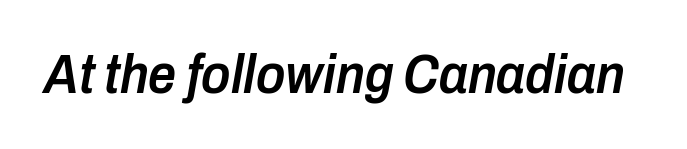
The image shows 55 px semibold, condensed type, italic (leaning right); set normal letter spacing, not underlined; low stroke contrast and a medium x-height.
